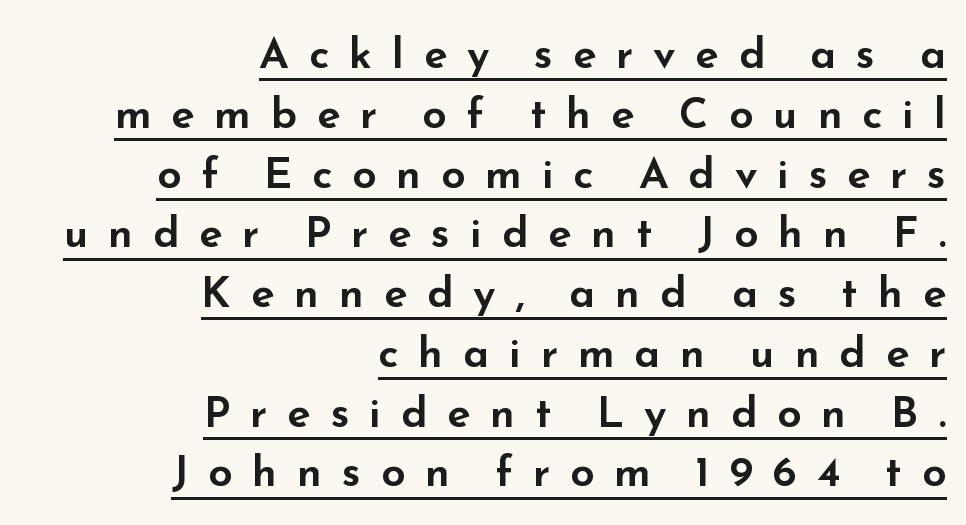
Leading matches the norm, producing a regular column. It's the straight-up-and-down kind of type. The line texture is sparse and dotted thanks to wide tracking. This is underlined copy, the kind a proofreader might mark for attention.
